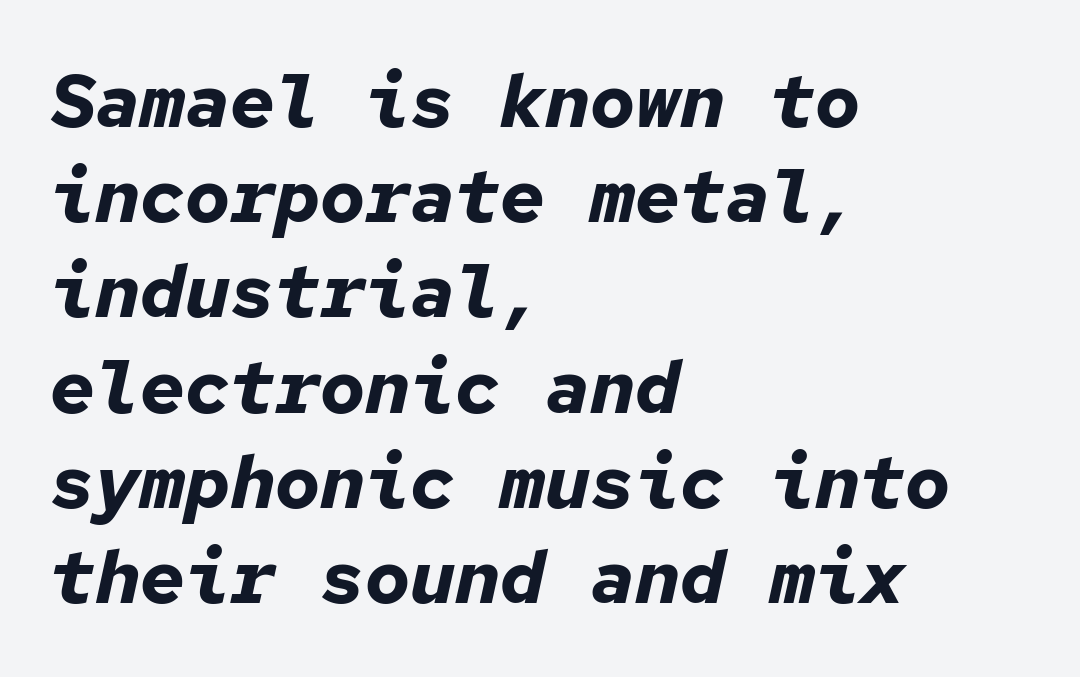
The image shows 75 px bold type, italic (leaning right), monospaced; set left-aligned, normal line spacing (1.27x), normal letter spacing, not underlined; low stroke contrast and a medium x-height.
